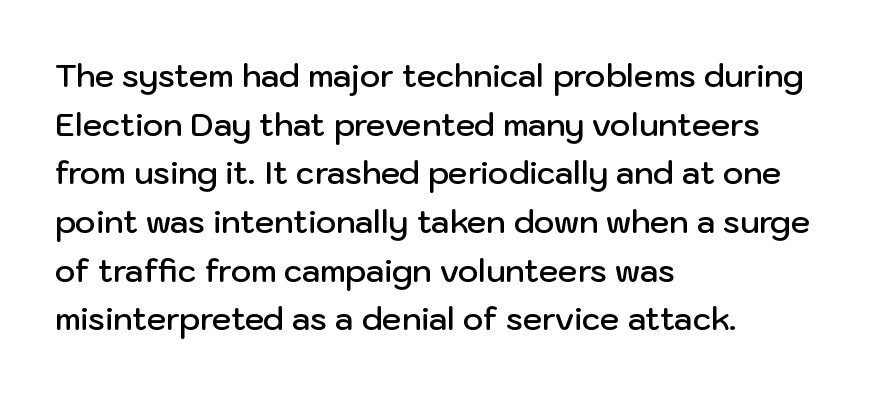
Q: Is the text bold? A: Semi-bold.
Q: Is the text italic (slanted)? A: No, it is upright.
Q: Is the typeface a serif or a sans-serif typeface? A: Sans-serif.
Q: Is the text underlined? A: No.
Q: How is the paragraph aligned? A: Left-aligned.
Q: Is the spacing between letters normal or unusually wide? A: Normal.
Q: Is the spacing between lines tight, normal or loose? A: Normal.
Q: Width (condensed, normal, or wide)? A: Normal.
Q: Stroke contrast? A: Low.
Q: x-height? A: Medium.
Q: Monospaced? A: No.
